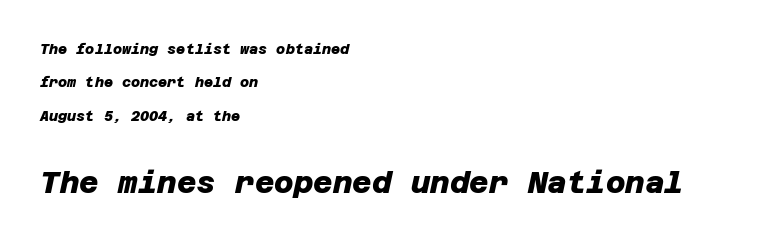
The image shows 30 px heavy sans-serif type; set left-aligned, loose line spacing (2.39x), normal letter spacing, not underlined; the second (bottom) block is 2.14x larger; low stroke contrast and a large x-height.
